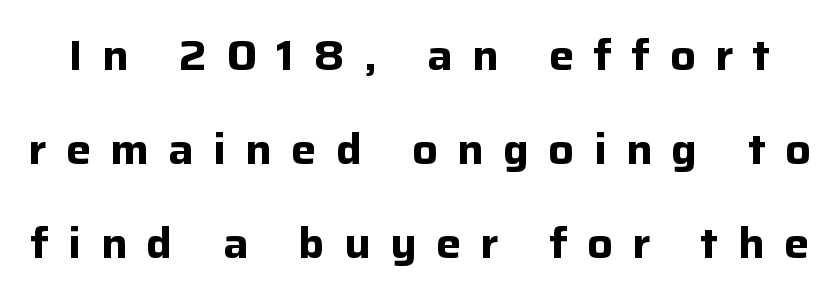
Q: Is the text bold? A: Yes.
Q: Is the text italic (slanted)? A: No, it is upright.
Q: Is the typeface a serif or a sans-serif typeface? A: Sans-serif.
Q: Is the text underlined? A: No.
Q: Is the spacing between letters normal or unusually wide? A: Unusually wide.
Q: Is the spacing between lines tight, normal or loose? A: Loose.
Q: Width (condensed, normal, or wide)? A: Normal.
Q: Stroke contrast? A: Low.
Q: x-height? A: Medium.
Q: Monospaced? A: No.
